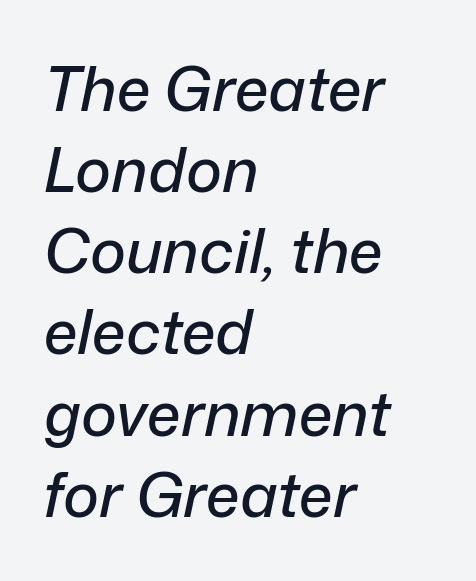
{"italic": "yes", "lean": "right", "slant_degrees": 12, "width": "normal", "stroke_contrast": "low", "x_height": "medium", "monospaced": "no", "underline": "no", "align": "left", "line_spacing": "normal", "line_spacing_ratio": 1.33, "letter_spacing": "normal", "letter_spacing_em": 0.0, "glyph_px": 61}
